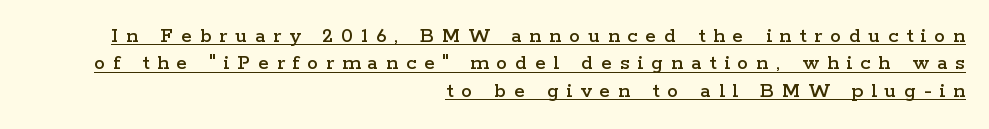
Q: Is the text italic (slanted)? A: No, it is upright.
Q: Is the text underlined? A: Yes.
Q: How is the paragraph aligned? A: Right-aligned.
Q: Is the spacing between letters normal or unusually wide? A: Unusually wide.
Q: Is the spacing between lines tight, normal or loose? A: Normal.
